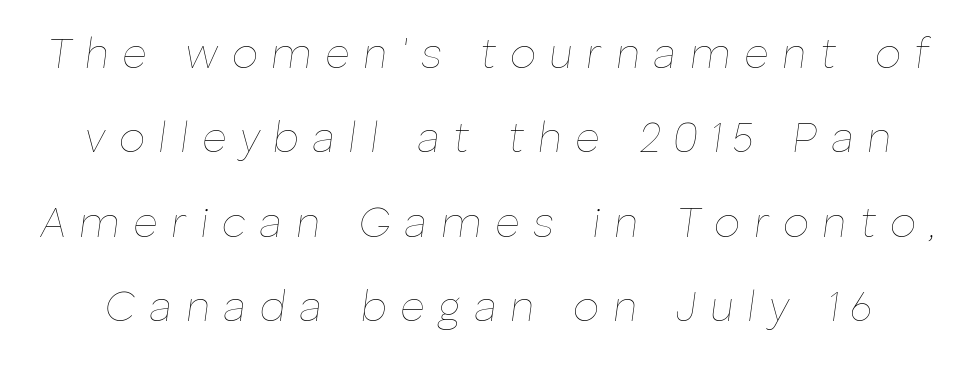
Q: Is the text bold? A: No.
Q: Is the text italic (slanted)? A: Yes, it leans right by about 8 degrees.
Q: Is the text underlined? A: No.
Q: Is the spacing between letters normal or unusually wide? A: Unusually wide.
Q: Is the spacing between lines tight, normal or loose? A: Loose.
Q: Width (condensed, normal, or wide)? A: Normal.
Q: Stroke contrast? A: Low.
Q: x-height? A: Medium.
Q: Monospaced? A: No.
